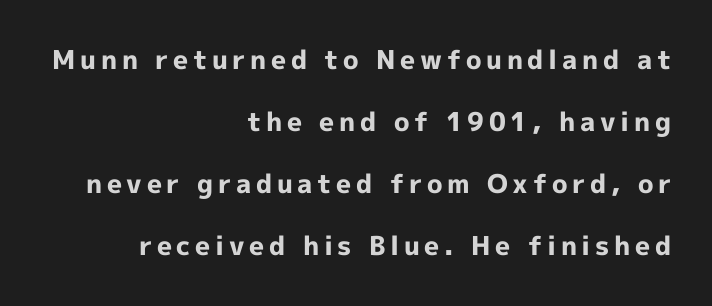
The image shows 26 px bold type, upright; set right-aligned, loose line spacing (2.39x), not underlined.
